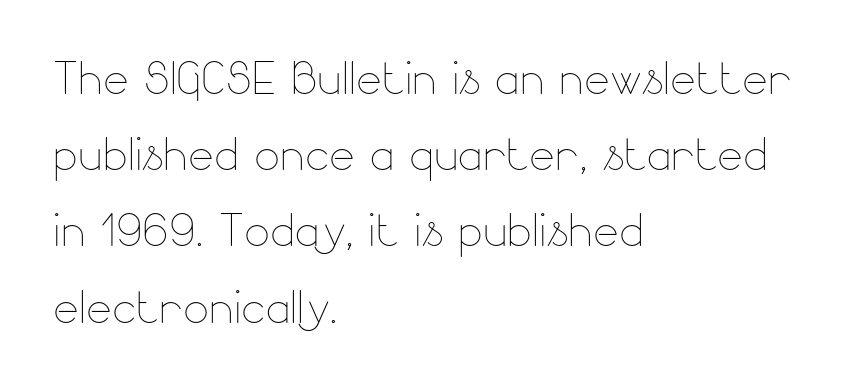
The image shows 61 px thin type, upright; set left-aligned, normal line spacing (1.25x), normal letter spacing, not underlined; low stroke contrast and a small x-height.
